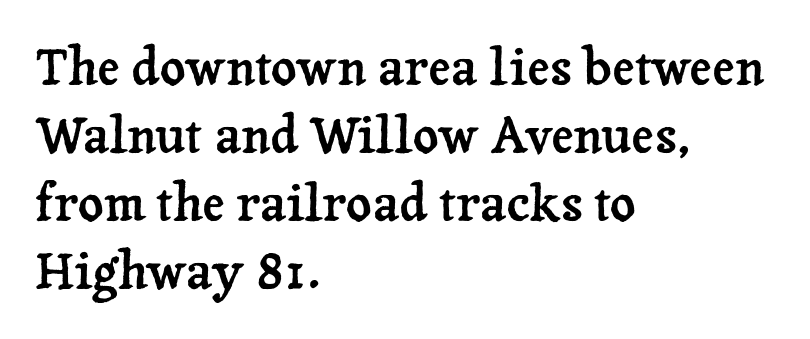
The image shows 50 px serif type, upright; set left-aligned, normal line spacing (1.36x), normal letter spacing, not underlined; low stroke contrast and a medium x-height.
